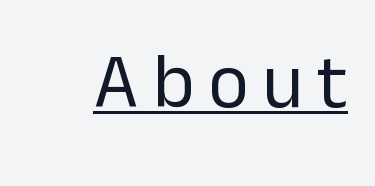
Underlining? Definitely there. Vertical strokes here are truly vertical. Is this a heavy cut? Hardly; it is regular or lighter. Typographically, this falls in the sans-serif category. Character widths vary here, with narrow letters taking less room than wide ones.
